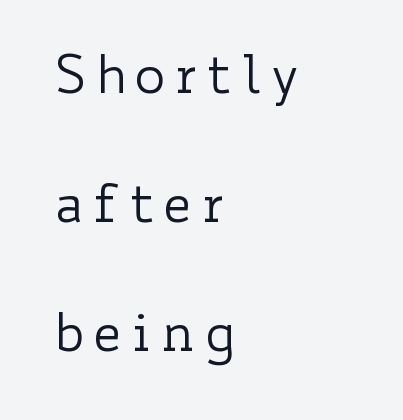
The image shows 53 px regular-weight, wide type, upright; set left-aligned, loose line spacing (2.43x), not underlined; low stroke contrast and a small x-height.
